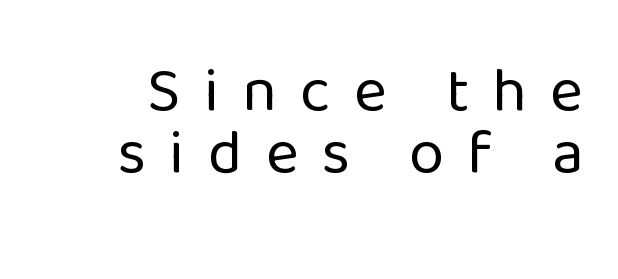
This sample has the flowing, uneven cadence of proportional lettering. Rule under the text: the space is simply empty. The face used here is rendered with a markedly widened letterfit. In CSS terms this would be text-align: right.
